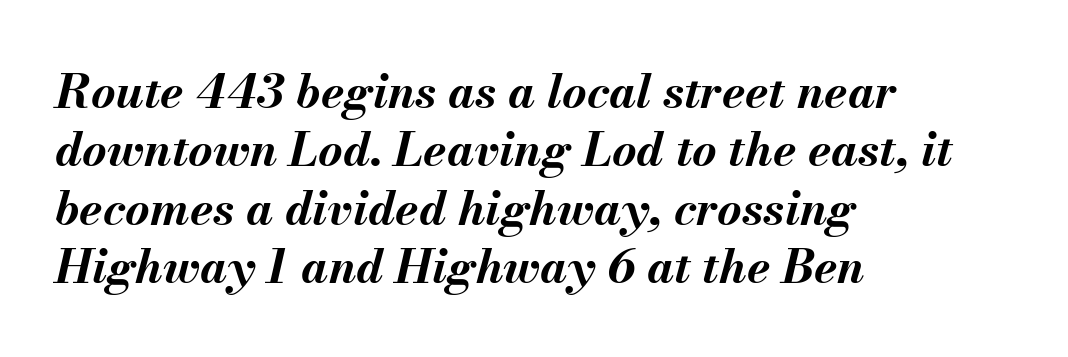
{"italic": "yes", "lean": "right", "slant_degrees": 13, "bold": "yes", "weight": "bold", "width": "normal", "stroke_contrast": "medium", "x_height": "small", "monospaced": "no", "underline": "no", "align": "left", "line_spacing_ratio": 1.24, "letter_spacing": "normal", "letter_spacing_em": 0.0, "glyph_px": 47}
